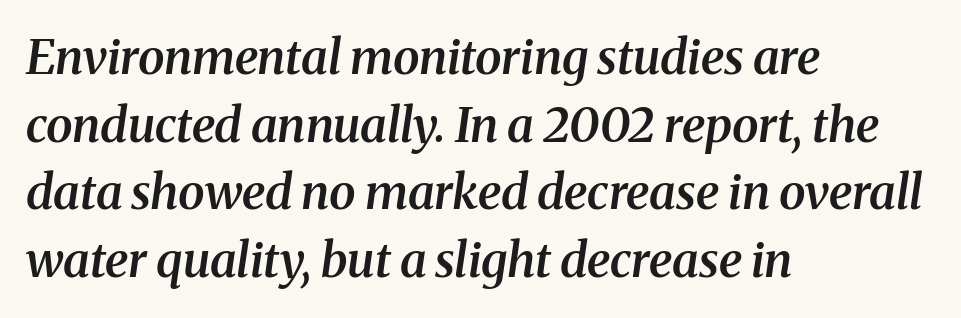
Q: Is the text bold? A: Semi-bold.
Q: Is the text italic (slanted)? A: Yes, it leans right by about 8 degrees.
Q: Is the typeface a serif or a sans-serif typeface? A: Serif.
Q: Is the text underlined? A: No.
Q: How is the paragraph aligned? A: Left-aligned.
Q: Is the spacing between letters normal or unusually wide? A: Normal.
Q: Is the spacing between lines tight, normal or loose? A: Normal.
Q: Width (condensed, normal, or wide)? A: Normal.
Q: Stroke contrast? A: Medium.
Q: x-height? A: Medium.
Q: Monospaced? A: No.
